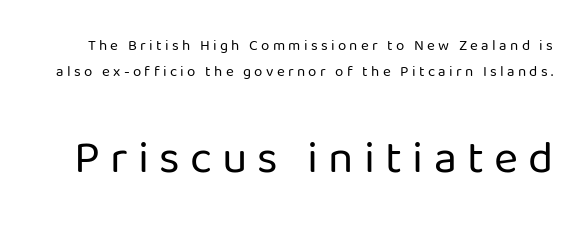
Q: Is the text bold? A: No.
Q: Is the text italic (slanted)? A: No, it is upright.
Q: Is the typeface a serif or a sans-serif typeface? A: Sans-serif.
Q: Is the text underlined? A: No.
Q: Is the spacing between letters normal or unusually wide? A: Unusually wide.
Q: Which block of text is set in a larger size, the first (top) or the second (bottom)? A: The second (bottom) one.
Q: Width (condensed, normal, or wide)? A: Normal.
Q: Stroke contrast? A: Low.
Q: x-height? A: Medium.
Q: Monospaced? A: No.
